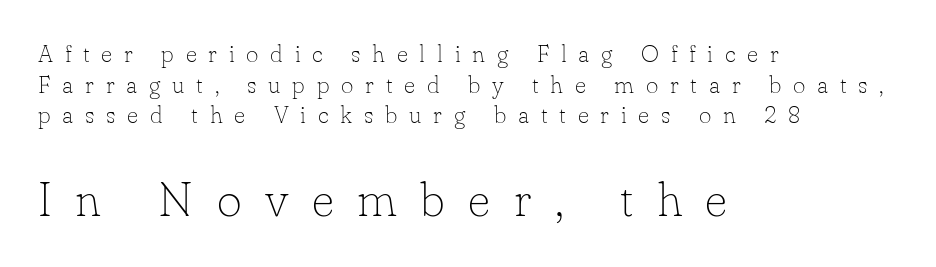
{"serif": "yes", "italic": "no", "bold": "no", "weight": "thin", "width": "normal", "stroke_contrast": "low", "x_height": "small", "monospaced": "no", "underline": "no", "align": "left", "line_spacing": "normal", "line_spacing_ratio": 1.28, "letter_spacing": "wide", "letter_spacing_em": 0.49, "larger_block": "second", "size_ratio": 2.0, "glyph_px": 48}
